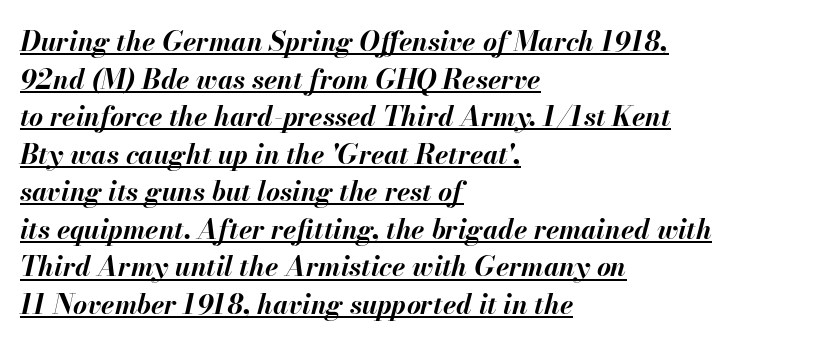
The image shows 27 px bold type, italic (leaning right); set left-aligned, normal line spacing (1.39x), normal letter spacing, underlined.
